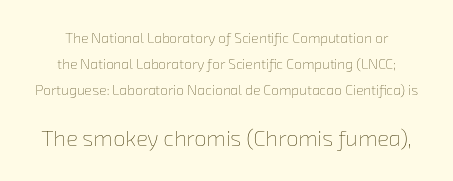
The image shows 22 px text type; set line spacing 1.85x, normal letter spacing, not underlined; the second (bottom) block is 1.57x larger.
